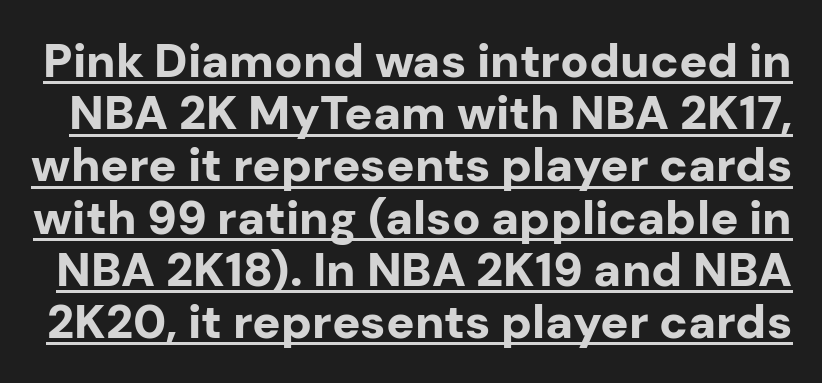
The image shows 47 px bold sans-serif type, upright; set tight line spacing (1.11x), normal letter spacing, underlined; low stroke contrast and a medium x-height.
